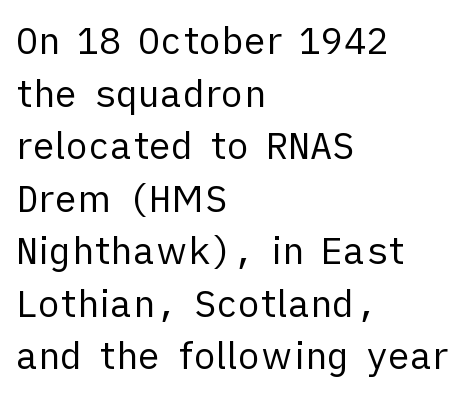
The image shows 37 px regular-weight sans-serif type, upright; set left-aligned, normal line spacing (1.42x), normal letter spacing, not underlined; low stroke contrast and a medium x-height.
